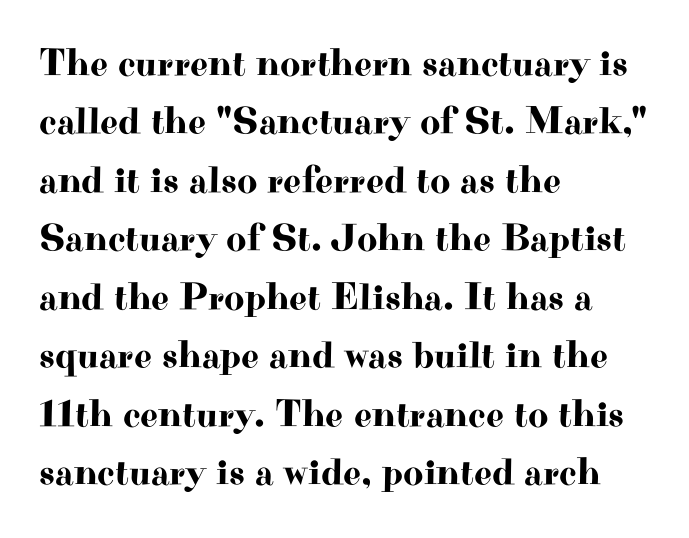
Any mark beneath the type? The region is blank. This sample has the flowing, uneven cadence of proportional lettering. Whoever set this chose a conventional vertical rhythm. A roman cut, with each character standing at attention.
